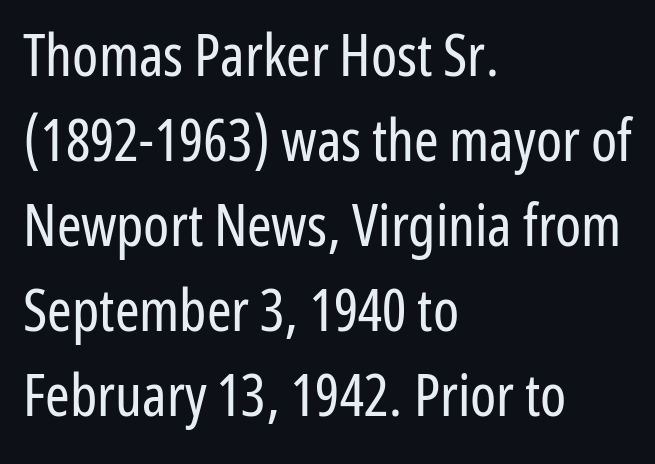
The face used here is proportionally spaced, like ordinary book or web type. Each row of text sits above clean, open space. Does the lettering tilt? It doesn't — this is upright. The passage shown stacks its lines at a standard gap. The rag falls on the right side of this text block. No chunkiness to these letters — they're not bold.
